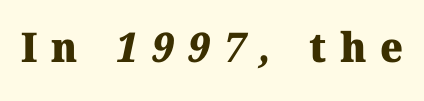
{"serif": "yes", "bold": "yes", "weight": "heavy", "width": "normal", "stroke_contrast": "medium", "x_height": "medium", "monospaced": "no", "underline": "no", "letter_spacing": "wide", "letter_spacing_em": 0.33, "glyph_px": 41}
